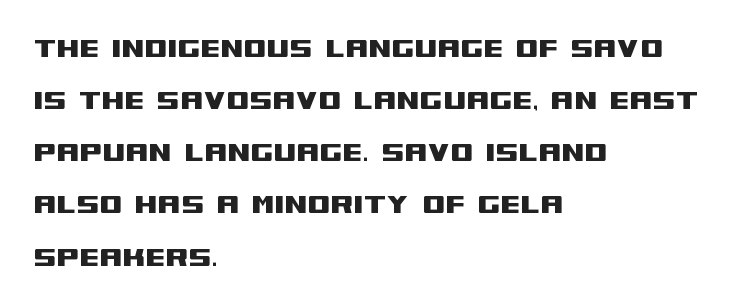
No extra tracking has been applied to these lines. Notice how descenders clear the ascenders below comfortably — that's standard leading. Unmarked baselines from the first word to the last. You could not count columns in this text — the font is proportionally spaced. The specimen reads as upright at a glance. The passage is arranged the way most books set body copy — flush left.
